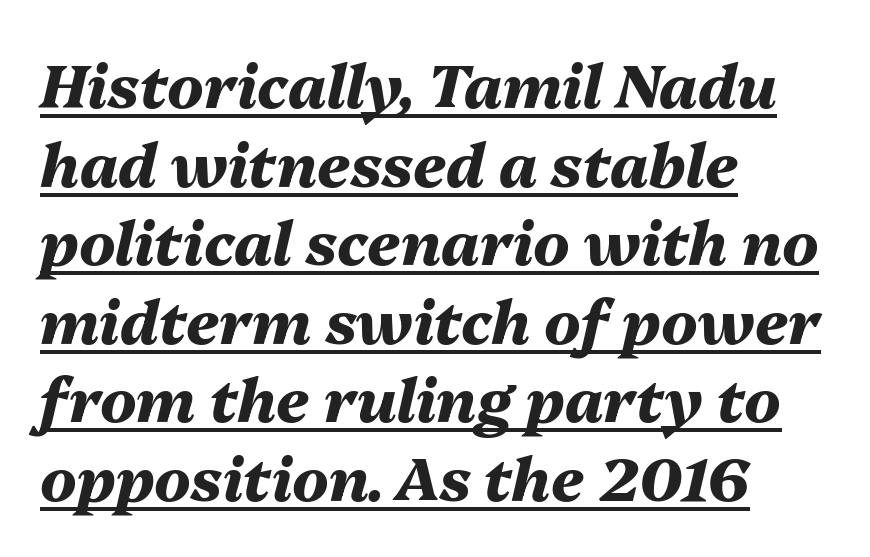
Short and long lines alike share a common starting point at left. Vertically, the passage feels balanced, rows spaced as you'd expect. The font's italic variant was chosen for this text. Looks like regular typesetting: each glyph gets only the width it needs. Glyph-to-glyph distance matches everyday printed text.
